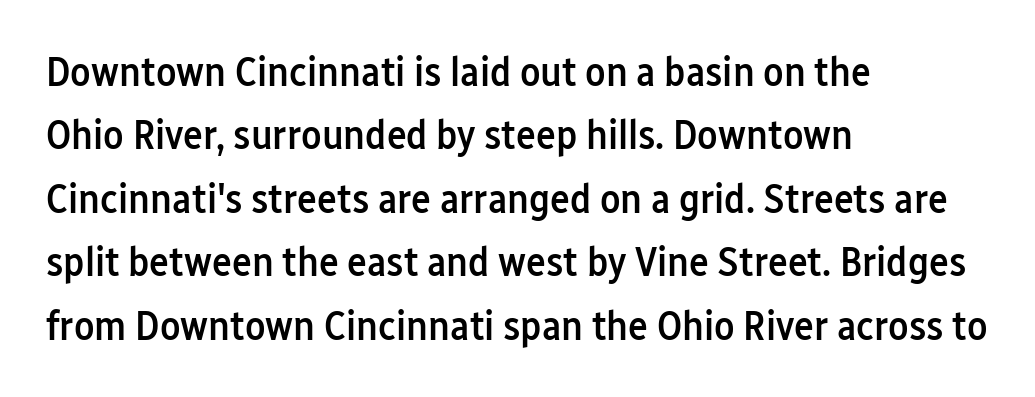
{"serif": "no", "italic": "no", "bold": "semi", "weight": "semibold", "width": "condensed", "stroke_contrast": "low", "x_height": "medium", "monospaced": "no", "underline": "no", "align": "left", "line_spacing": "normal", "line_spacing_ratio": 1.51, "letter_spacing": "normal", "letter_spacing_em": 0.0, "glyph_px": 42}
